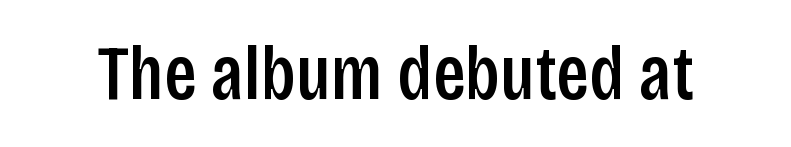
Q: Is the text bold? A: Semi-bold.
Q: Is the text italic (slanted)? A: No, it is upright.
Q: Is the typeface a serif or a sans-serif typeface? A: Sans-serif.
Q: Is the text underlined? A: No.
Q: Is the spacing between letters normal or unusually wide? A: Normal.
Q: Width (condensed, normal, or wide)? A: Condensed.
Q: Stroke contrast? A: Low.
Q: x-height? A: Large.
Q: Monospaced? A: No.
